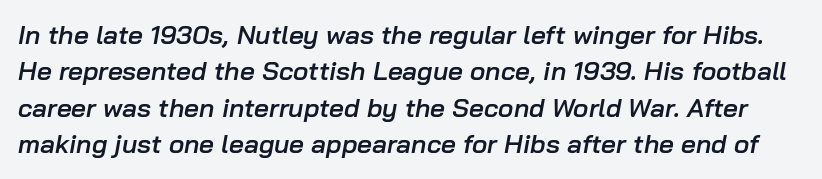
The image shows 26 px text type, italic (leaning right); set normal line spacing (1.4x), normal letter spacing, not underlined.
